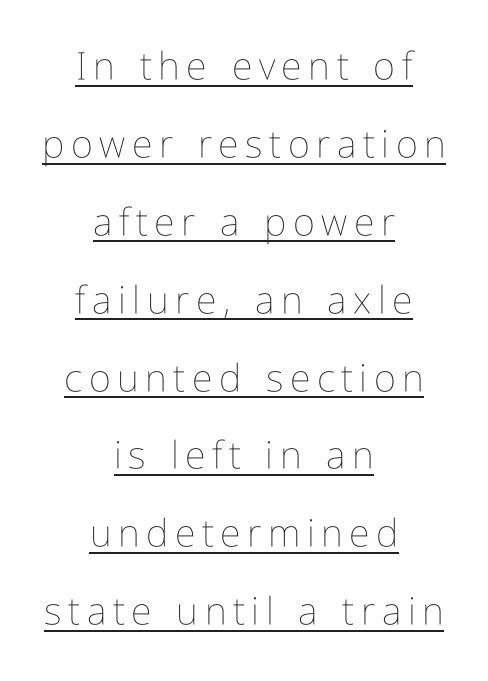
Is there any slant? The stems are plumb. Weight: regular or lighter. Alignment: centered. The line-height multiplier appears high, well above default. Spacing verdict: proportional, widths tailored to each character. Emphasis is given by a line drawn under the lettering.
